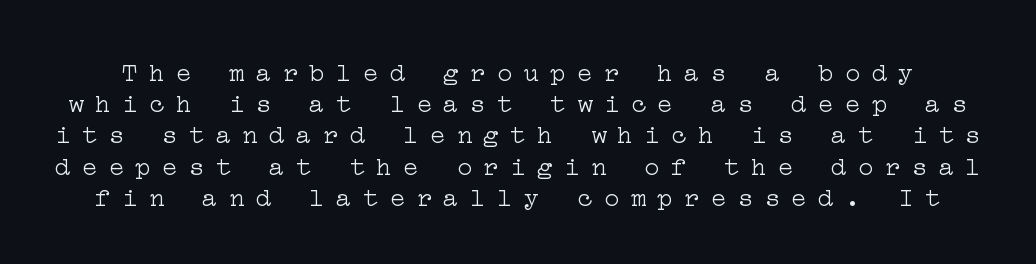
Q: Is the text bold? A: No.
Q: Is the text italic (slanted)? A: No, it is upright.
Q: Is the text underlined? A: No.
Q: Is the spacing between letters normal or unusually wide? A: Unusually wide.
